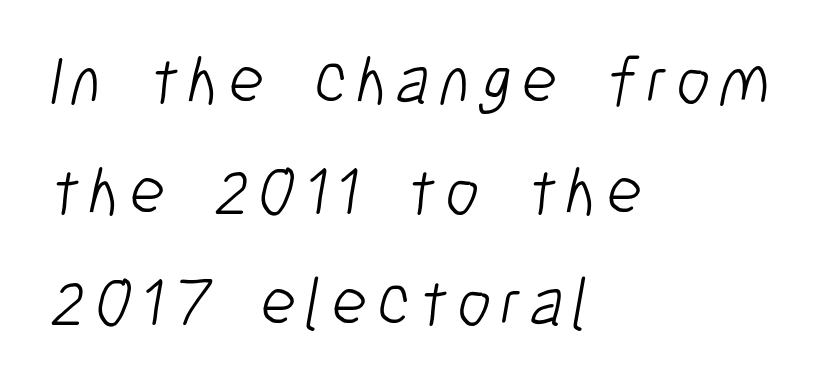
{"serif": "no", "bold": "no", "weight": "light", "width": "condensed", "stroke_contrast": "low", "x_height": "medium", "monospaced": "no", "underline": "no", "align": "left", "line_spacing": "normal", "line_spacing_ratio": 1.63, "glyph_px": 68}
